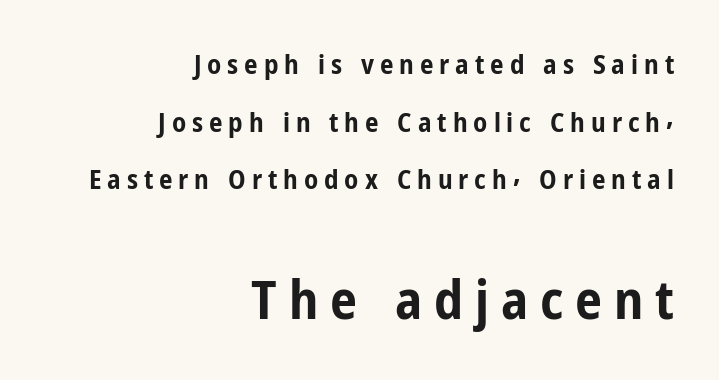
{"serif": "no", "italic": "no", "bold": "yes", "weight": "bold", "width": "condensed", "stroke_contrast": "low", "x_height": "medium", "monospaced": "no", "underline": "no", "align": "right", "line_spacing": "loose", "line_spacing_ratio": 2.13, "letter_spacing": "wide", "letter_spacing_em": 0.22, "larger_block": "second", "size_ratio": 2.0, "glyph_px": 54}
